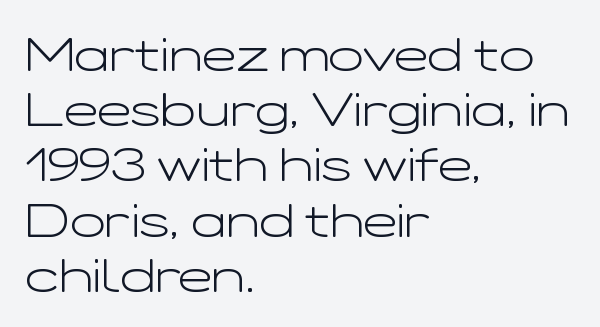
{"serif": "no", "italic": "no", "bold": "no", "weight": "light", "width": "wide", "stroke_contrast": "low", "x_height": "medium", "monospaced": "no", "underline": "no", "align": "left", "line_spacing_ratio": 1.2, "letter_spacing": "normal", "letter_spacing_em": 0.0, "glyph_px": 46}
